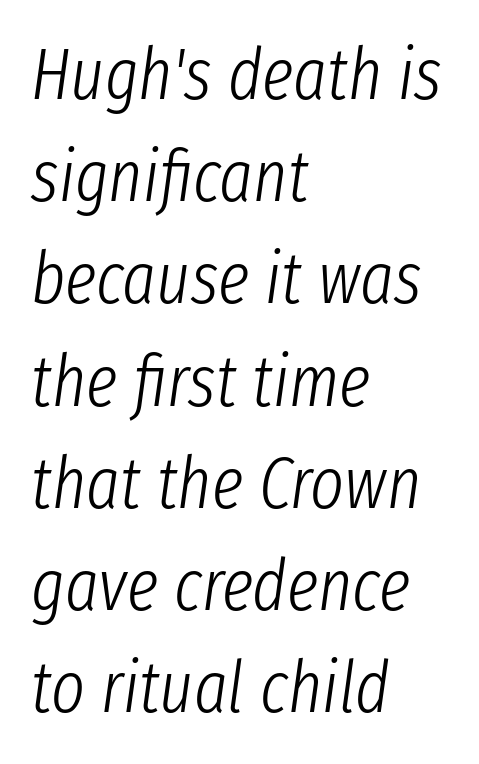
{"italic": "yes", "lean": "right", "slant_degrees": 8, "bold": "no", "weight": "light", "width": "condensed", "stroke_contrast": "low", "x_height": "medium", "monospaced": "no", "underline": "no", "align": "left", "line_spacing": "normal", "line_spacing_ratio": 1.42, "letter_spacing": "normal", "letter_spacing_em": 0.0, "glyph_px": 72}
